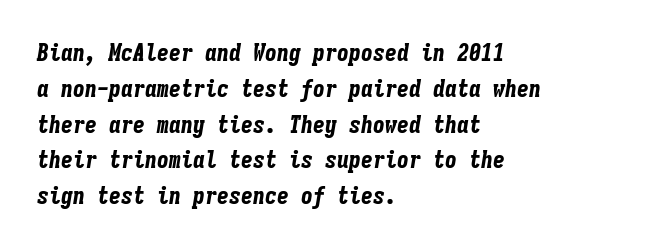
Lines of text with bare space underneath. Reading down the column, the eye jumps a familiar distance to each next line. Words appear dense and cohesive because spacing is normal. Typeset ragged right — the left edge is the straight one. Is the type slanted? Yes — the strokes lean at a clear angle.
